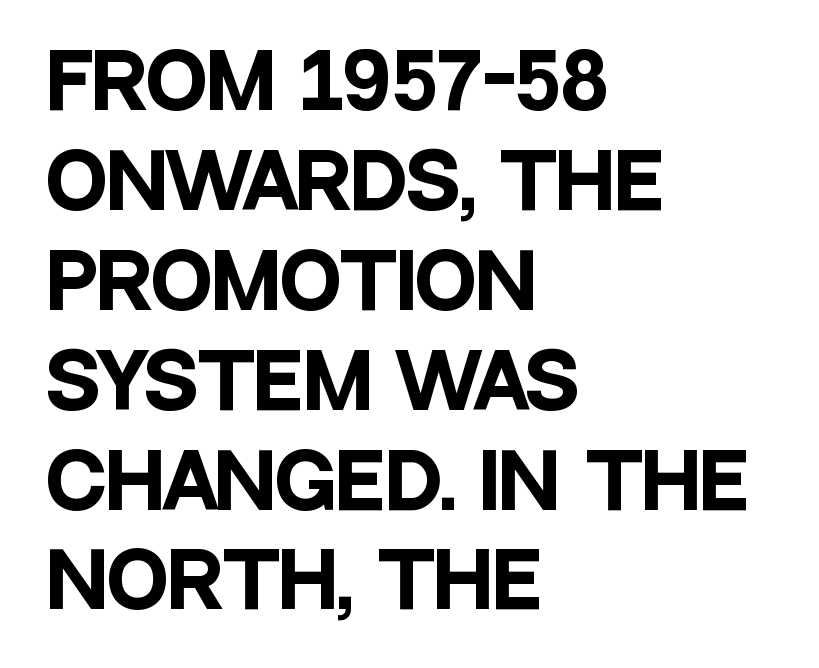
The image shows 74 px heavy, condensed sans-serif type, upright; set left-aligned, normal line spacing (1.35x), normal letter spacing, not underlined; low stroke contrast and a large x-height.
